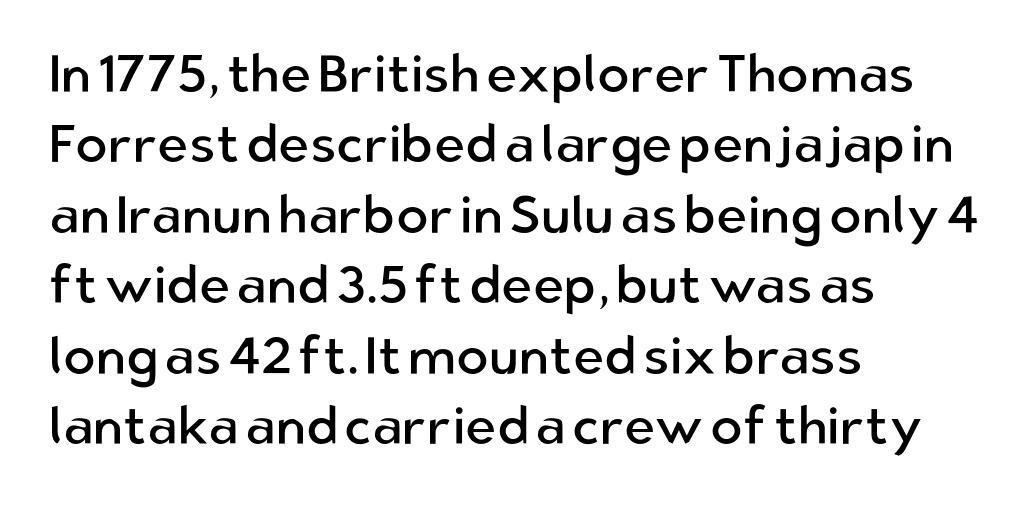
The image shows 53 px regular-weight sans-serif type, upright; set left-aligned, normal line spacing (1.33x), normal letter spacing, not underlined; low stroke contrast and a medium x-height.
